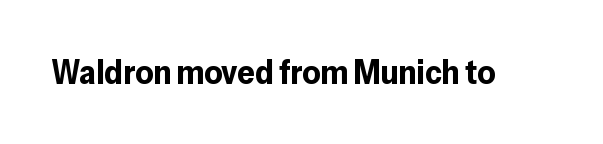
The letters advance in unequal steps, a hallmark of proportional type. The font's upright variant was chosen for this text. Every letter is thick-stroked: bold, no question. Decoration check: the copy has no underline.
